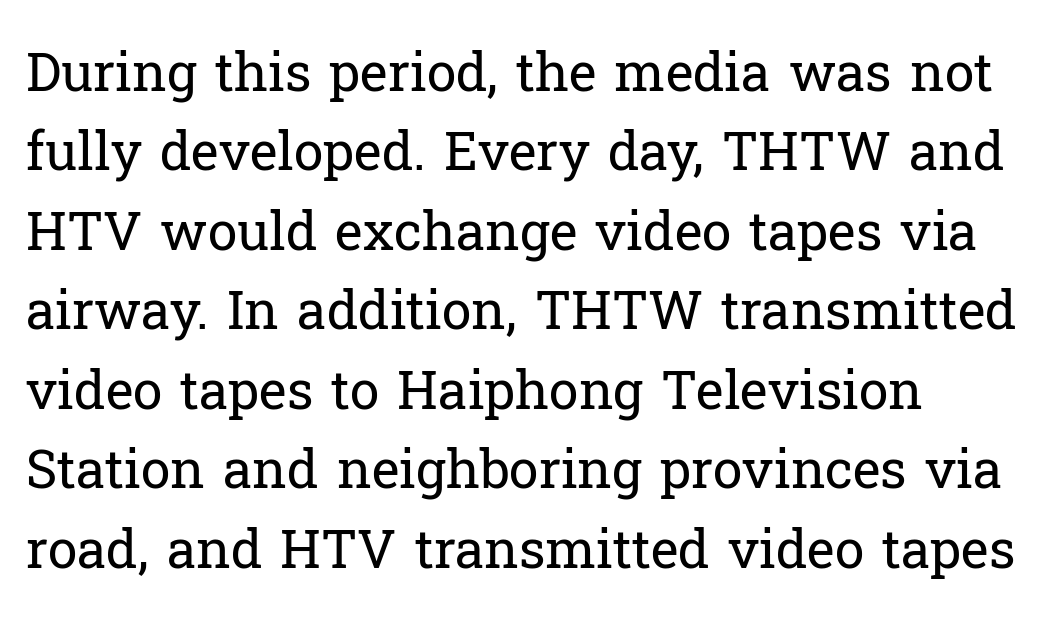
Italic? Not at all — the glyphs are vertical. How would I describe the line gaps? Plain and ordinary. The space beneath each line is pristine and unruled. The passage is arranged the way most books set body copy — flush left. Typographically, this falls in the serif category.
